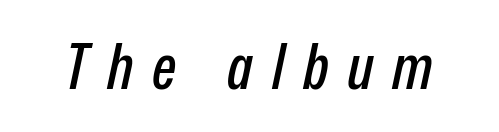
The image shows 64 px condensed type, italic (leaning right); set unusually wide letter spacing (+0.3 em), not underlined; low stroke contrast and a medium x-height.
